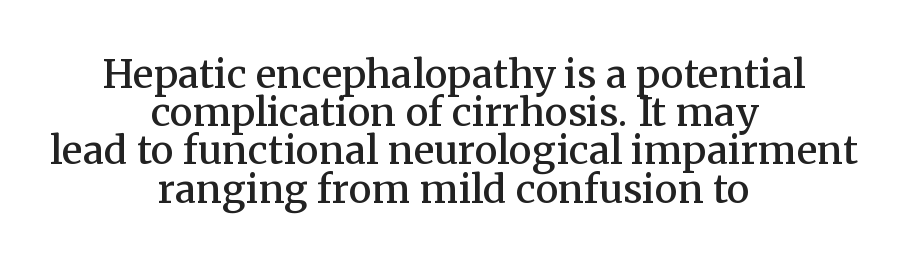
{"serif": "yes", "italic": "no", "bold": "semi", "weight": "semibold", "width": "normal", "stroke_contrast": "medium", "x_height": "medium", "monospaced": "no", "underline": "no", "align": "center", "line_spacing": "tight", "line_spacing_ratio": 0.98, "letter_spacing": "normal", "letter_spacing_em": 0.0, "glyph_px": 39}
